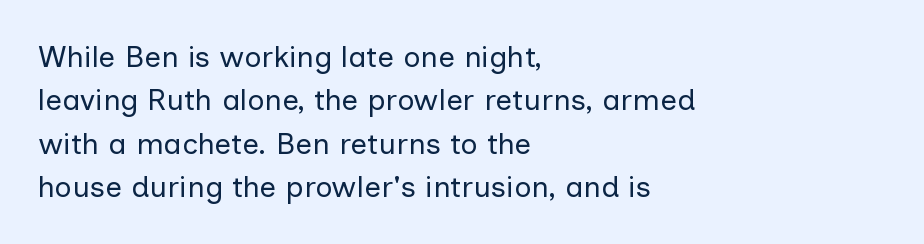
{"serif": "no", "italic": "no", "bold": "no", "weight": "regular", "width": "normal", "stroke_contrast": "low", "x_height": "medium", "monospaced": "no", "underline": "no", "align": "left", "line_spacing": "normal", "line_spacing_ratio": 1.45, "letter_spacing": "normal", "letter_spacing_em": 0.0, "glyph_px": 30}
